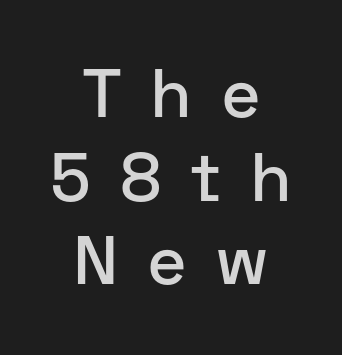
The image shows 68 px sans-serif type, upright; set centered, line spacing 1.23x, unusually wide letter spacing (+0.42 em), not underlined; low stroke contrast and a medium x-height.
